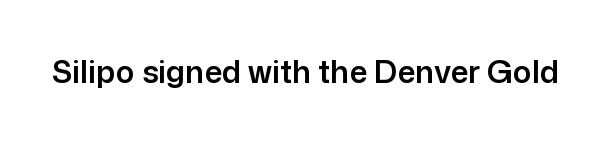
Italic? Not at all — the glyphs are vertical. Descender tails drop into unmarked territory. The glyphs in this specimen are sans serif. Spacing between characters is what you'd get straight out of the box.
